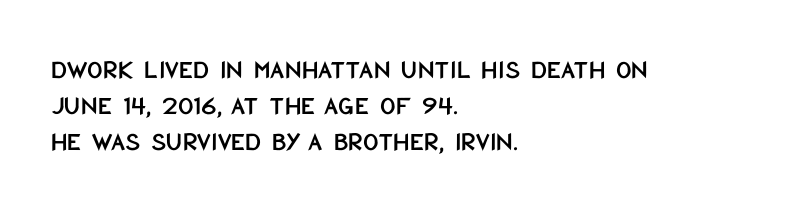
The image shows 27 px text type, upright; set left-aligned, normal line spacing (1.34x), normal letter spacing, not underlined.
